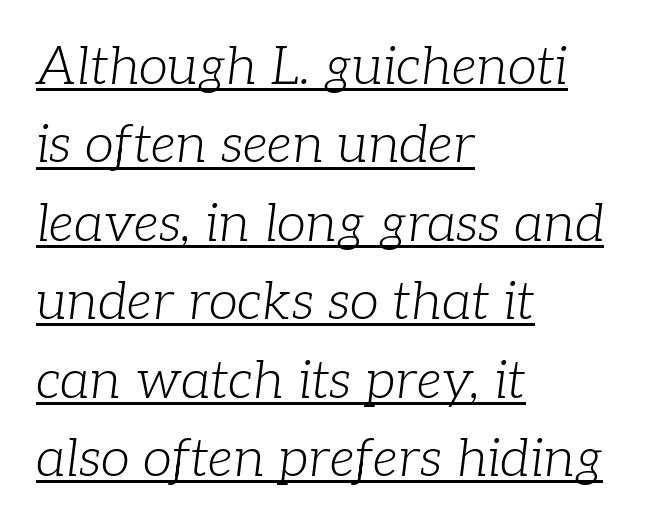
The strokes carry an ordinary text weight at most. If you measured baseline to baseline, you'd find a middling distance. Serif or sans? Serif — the stroke terminals have little feet. No extra tracking has been applied to these lines. You could not count columns in this text — the font is proportionally spaced.
